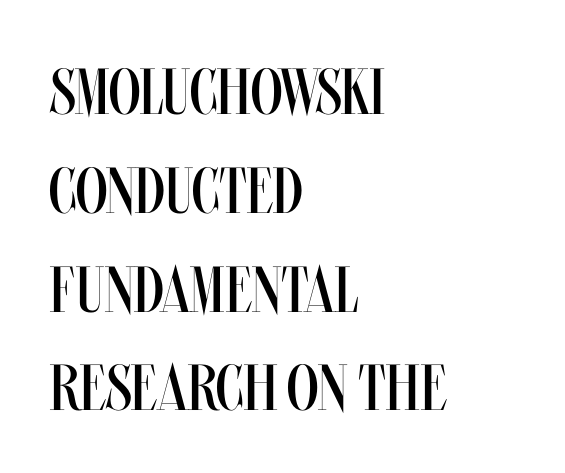
The image shows 65 px regular-weight, condensed type, upright; set left-aligned, normal line spacing (1.52x), normal letter spacing, not underlined; medium stroke contrast and a large x-height.
